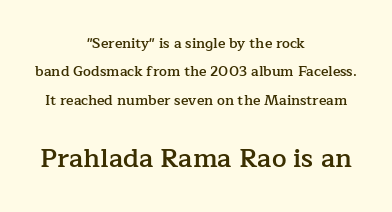
{"italic": "no", "bold": "semi", "underline": "no", "align": "center", "line_spacing": "loose", "line_spacing_ratio": 2.03, "letter_spacing": "normal", "letter_spacing_em": 0.0, "larger_block": "second", "size_ratio": 1.86, "glyph_px": 26}
